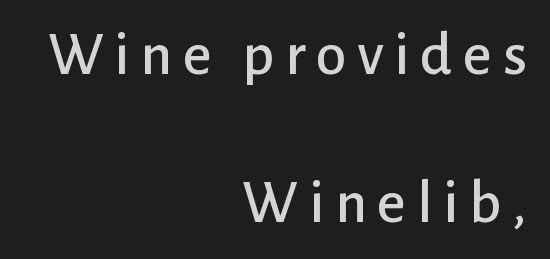
The image shows 62 px sans-serif type, upright; set right-aligned, loose line spacing (2.38x), not underlined; low stroke contrast and a medium x-height.
